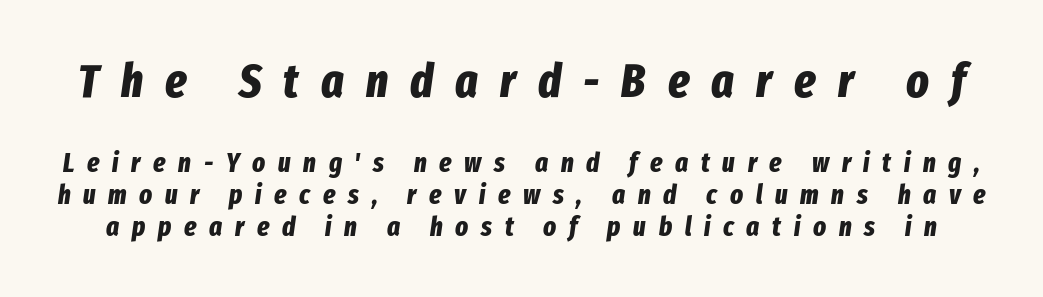
The image shows 47 px bold, condensed type, italic (leaning right); set line spacing 1.18x, unusually wide letter spacing (+0.47 em), not underlined; the first (top) block is 1.74x larger; low stroke contrast and a medium x-height.
